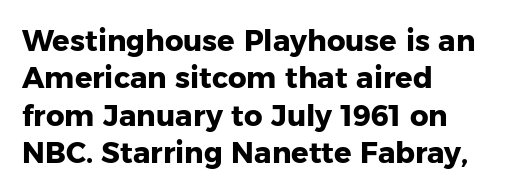
Q: Is the text bold? A: Yes.
Q: Is the text italic (slanted)? A: No, it is upright.
Q: Is the typeface a serif or a sans-serif typeface? A: Sans-serif.
Q: Is the text underlined? A: No.
Q: How is the paragraph aligned? A: Left-aligned.
Q: Is the spacing between letters normal or unusually wide? A: Normal.
Q: Is the spacing between lines tight, normal or loose? A: Normal.
Q: Width (condensed, normal, or wide)? A: Normal.
Q: Stroke contrast? A: Low.
Q: x-height? A: Medium.
Q: Monospaced? A: No.
